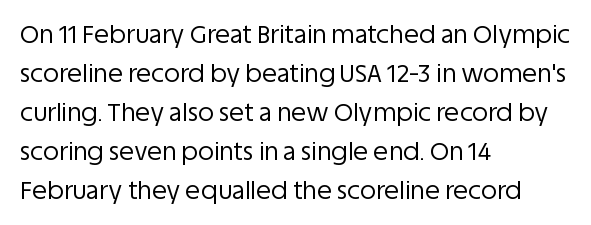
{"italic": "no", "bold": "no", "underline": "no", "align": "left", "line_spacing": "normal", "line_spacing_ratio": 1.56, "letter_spacing": "normal", "letter_spacing_em": 0.0, "glyph_px": 25}
